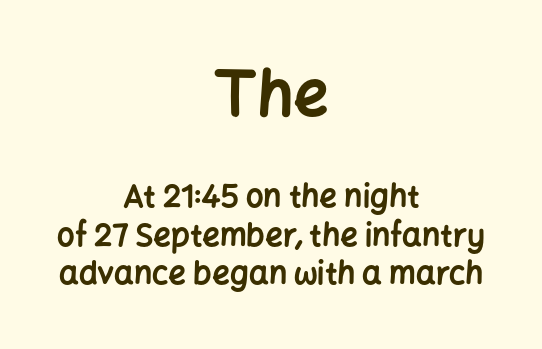
Q: Is the text bold? A: Yes.
Q: Is the text italic (slanted)? A: No, it is upright.
Q: Is the typeface a serif or a sans-serif typeface? A: Sans-serif.
Q: Is the text underlined? A: No.
Q: How is the paragraph aligned? A: Centered.
Q: Is the spacing between letters normal or unusually wide? A: Normal.
Q: Which block of text is set in a larger size, the first (top) or the second (bottom)? A: The first (top) one.
Q: Width (condensed, normal, or wide)? A: Normal.
Q: Stroke contrast? A: Low.
Q: x-height? A: Medium.
Q: Monospaced? A: No.
